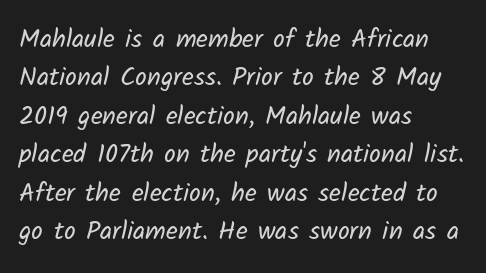
{"bold": "no", "underline": "no", "align": "left", "line_spacing": "normal", "line_spacing_ratio": 1.48, "letter_spacing": "normal", "letter_spacing_em": 0.0, "glyph_px": 26}
